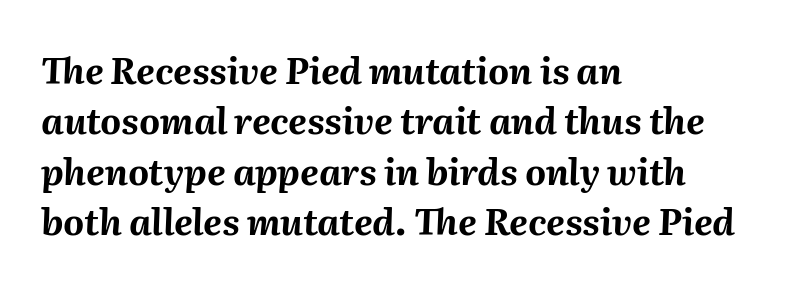
Q: Is the text bold? A: Yes.
Q: Is the text italic (slanted)? A: Yes, it leans right by about 2 degrees.
Q: Is the text underlined? A: No.
Q: How is the paragraph aligned? A: Left-aligned.
Q: Is the spacing between letters normal or unusually wide? A: Normal.
Q: Is the spacing between lines tight, normal or loose? A: Normal.
Q: Width (condensed, normal, or wide)? A: Normal.
Q: Stroke contrast? A: Medium.
Q: x-height? A: Medium.
Q: Monospaced? A: No.
